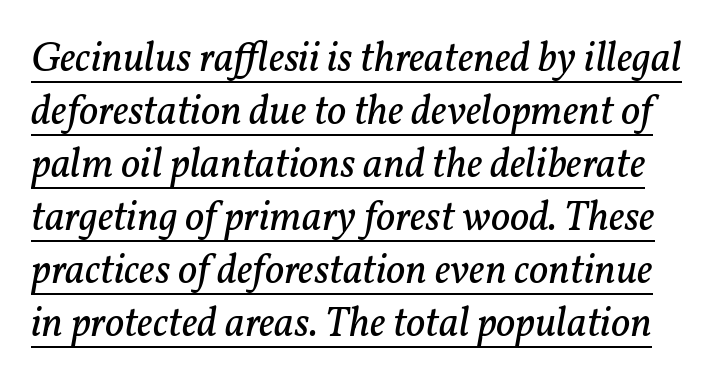
{"serif": "yes", "italic": "yes", "lean": "right", "slant_degrees": 11, "bold": "no", "weight": "regular", "width": "normal", "stroke_contrast": "low", "x_height": "medium", "monospaced": "no", "underline": "yes", "line_spacing": "normal", "line_spacing_ratio": 1.26, "letter_spacing": "normal", "letter_spacing_em": 0.0, "glyph_px": 42}
